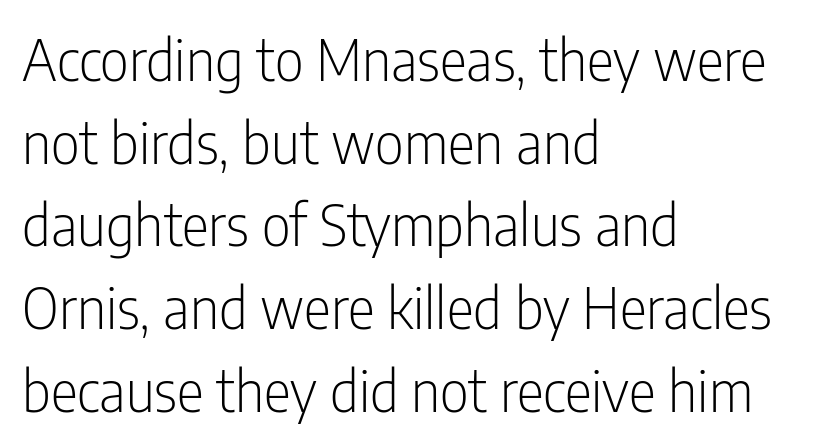
A typesetter would label this face a sans. Here the designer chose a conventional face with non-uniform glyph widths. Regarding leading, the lines here are spaced in the standard way. No letter is thick-stroked: the sample isn't bold. Layout note: lines flush left.
